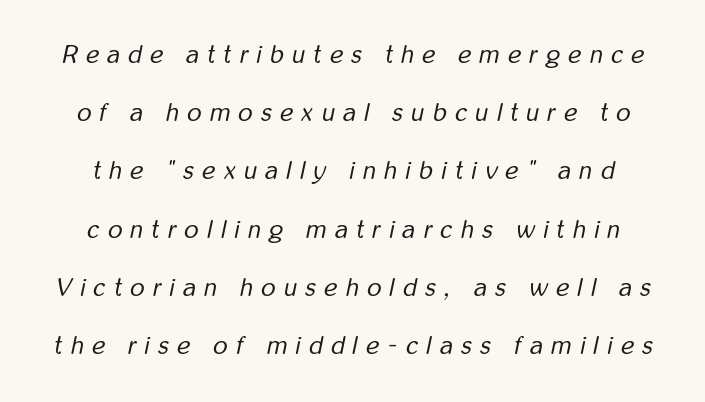
Airy leading. Unbolded letterforms with no extra heft. Caption: expanded tracking, letters set apart. Quick note: italic. Any mark beneath the type? The region is blank.
